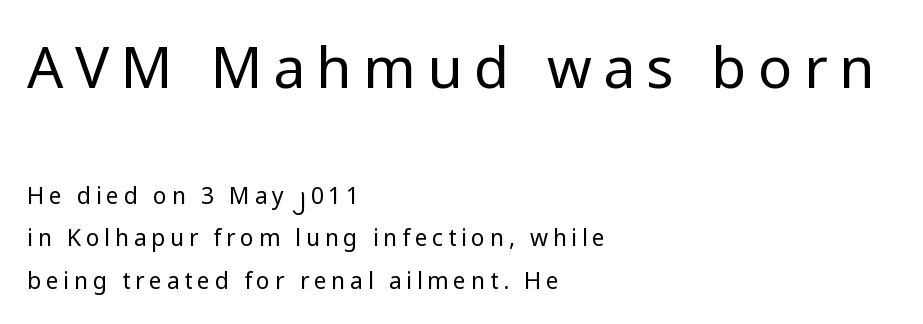
{"serif": "no", "italic": "no", "bold": "no", "weight": "regular", "width": "normal", "stroke_contrast": "low", "x_height": "medium", "monospaced": "no", "underline": "no", "align": "left", "line_spacing_ratio": 1.86, "letter_spacing": "wide", "letter_spacing_em": 0.2, "larger_block": "first", "size_ratio": 2.48, "glyph_px": 57}
